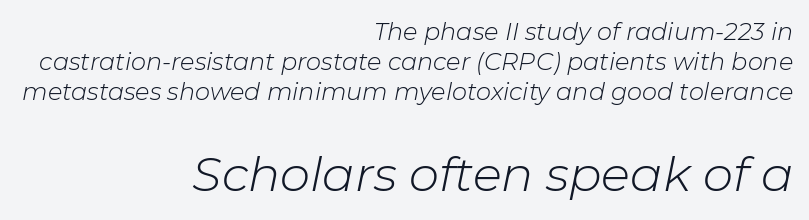
No word sits above an underline. Proportional: the letters do not fall into vertical columns. Notice how the passage keeps a crisp vertical edge on the right only. Heft: none added — not bold. This is oblique type, the kind used for emphasis or titles. Letter spacing: default.
